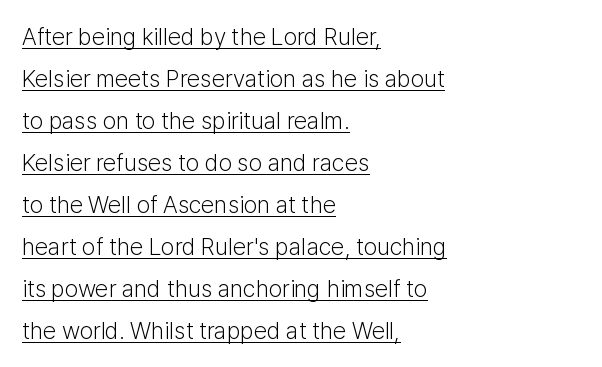
The image shows 24 px text type, upright; set left-aligned, line spacing 1.75x, normal letter spacing, underlined.
